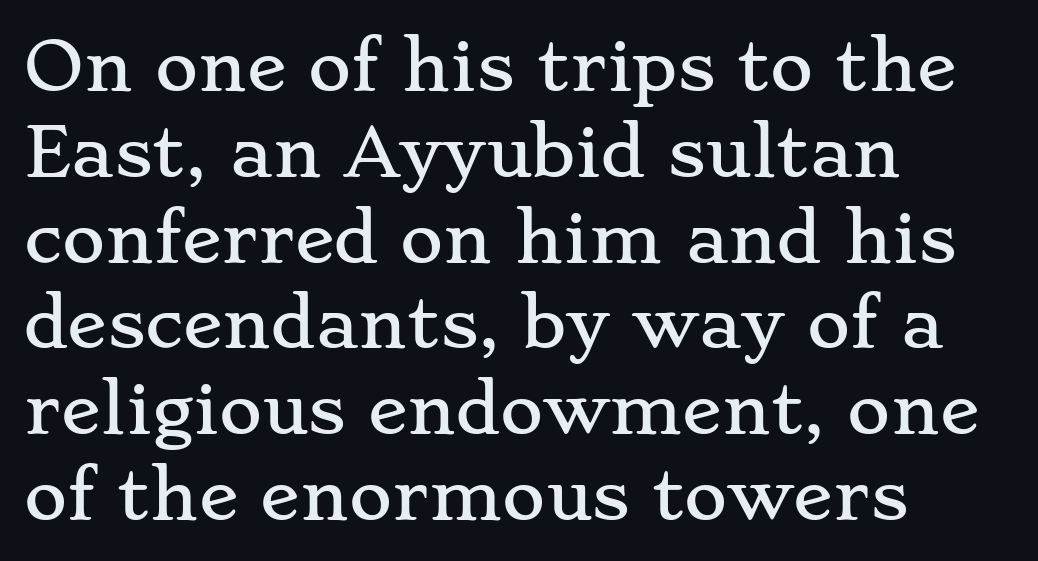
{"serif": "yes", "italic": "no", "width": "wide", "stroke_contrast": "low", "x_height": "small", "monospaced": "no", "underline": "no", "align": "left", "line_spacing": "normal", "line_spacing_ratio": 1.3, "letter_spacing": "normal", "letter_spacing_em": 0.0, "glyph_px": 66}
